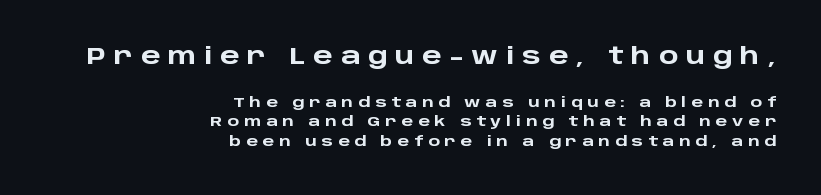
Notice how thick the strokes are: this is what a full bold looks like. The text block is weighted toward the right margin, trailing off unevenly leftward. Letters rest on an invisible, unmarked baseline. Students, note that the glyphs here are deliberately spaced far apart. Regular leading.
